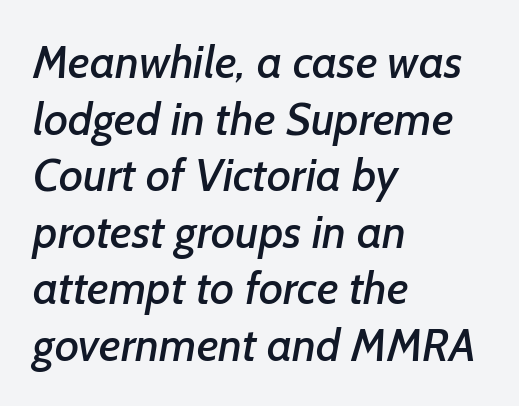
Q: Is the typeface a serif or a sans-serif typeface? A: Sans-serif.
Q: Is the text underlined? A: No.
Q: How is the paragraph aligned? A: Left-aligned.
Q: Is the spacing between letters normal or unusually wide? A: Normal.
Q: Width (condensed, normal, or wide)? A: Normal.
Q: Stroke contrast? A: Low.
Q: x-height? A: Medium.
Q: Monospaced? A: No.
